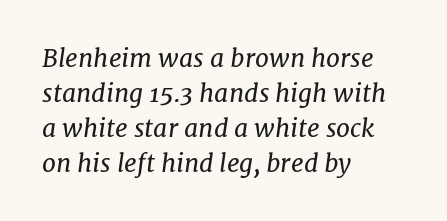
The image shows 25 px text type, italic (leaning right); set left-aligned, normal line spacing (1.4x), normal letter spacing, not underlined.
